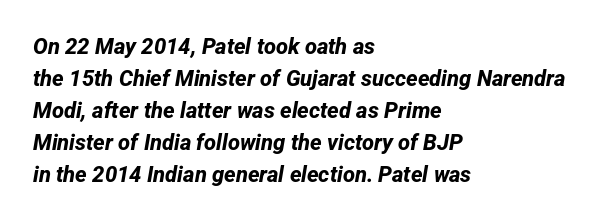
Q: Is the text bold? A: Yes.
Q: Is the text underlined? A: No.
Q: How is the paragraph aligned? A: Left-aligned.
Q: Is the spacing between letters normal or unusually wide? A: Normal.
Q: Is the spacing between lines tight, normal or loose? A: Normal.
